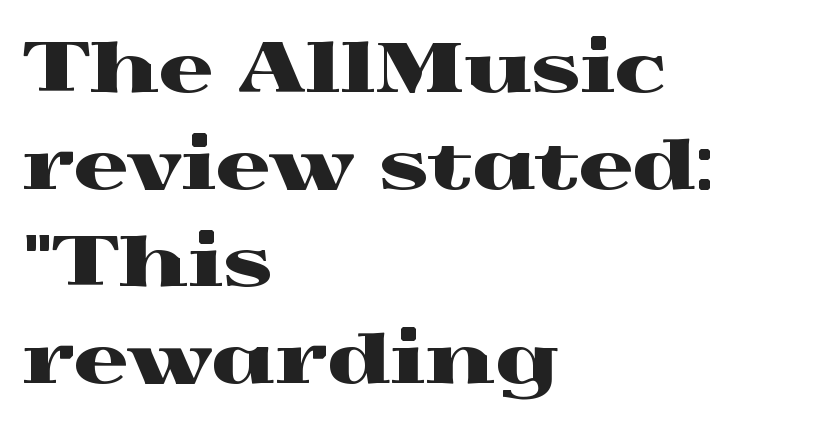
The gap between lines stays unmarked. Quick note: not italic, upright. The passage shown is typeset with a serif family. Spacing verdict: proportional, widths tailored to each character.
